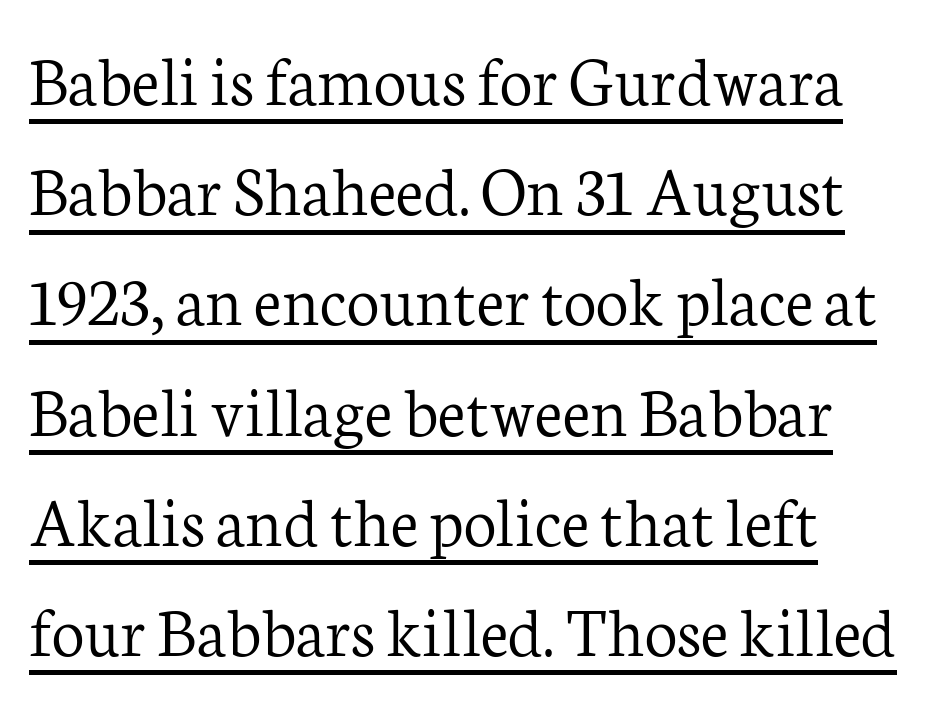
{"serif": "yes", "italic": "no", "bold": "no", "weight": "light", "width": "normal", "stroke_contrast": "low", "x_height": "medium", "monospaced": "no", "underline": "yes", "line_spacing": "normal", "line_spacing_ratio": 1.51, "letter_spacing": "normal", "letter_spacing_em": 0.0, "glyph_px": 73}
